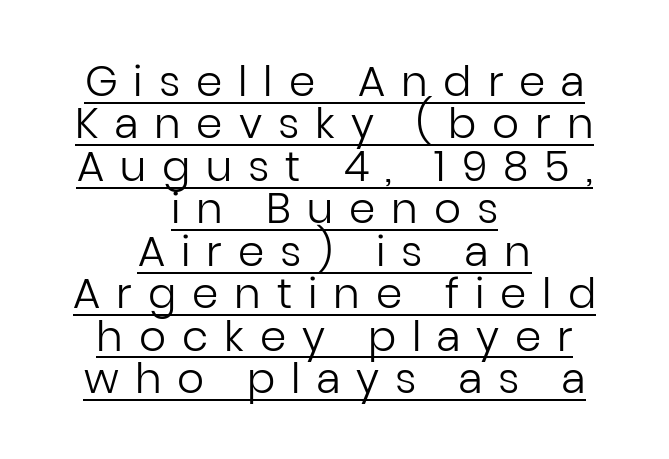
This rendering features underlined lettering. Note the varied advance widths — an 'i' is clearly narrower than an 'm'. This is not heavy type; no bold has been used. You could only call the tracking loose — the letters float apart.
